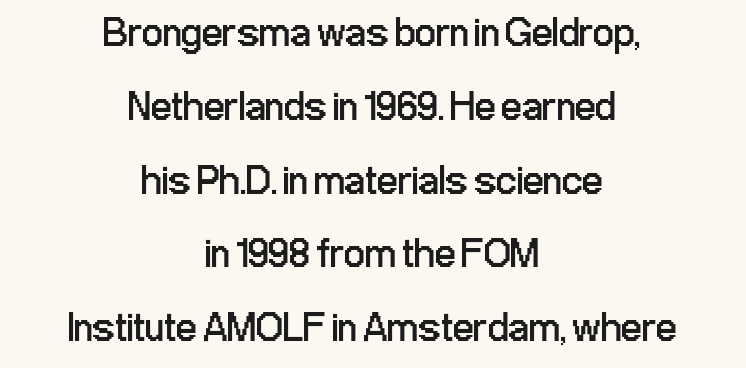
The image shows 41 px regular-weight, condensed sans-serif type, upright; set centered, line spacing 1.8x, normal letter spacing, not underlined; low stroke contrast and a medium x-height.
